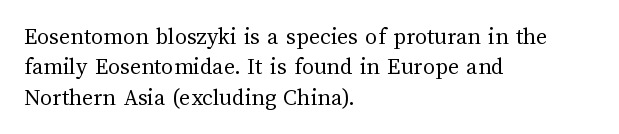
{"italic": "no", "bold": "no", "underline": "no", "align": "left", "line_spacing": "normal", "line_spacing_ratio": 1.27, "letter_spacing": "normal", "letter_spacing_em": 0.0, "glyph_px": 24}
